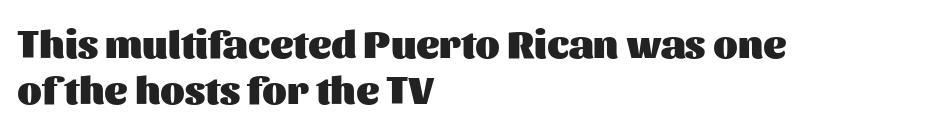
{"serif": "no", "italic": "no", "bold": "yes", "weight": "heavy", "width": "normal", "stroke_contrast": "medium", "x_height": "medium", "monospaced": "no", "underline": "no", "align": "left", "line_spacing_ratio": 1.16, "letter_spacing": "normal", "letter_spacing_em": 0.0, "glyph_px": 40}
